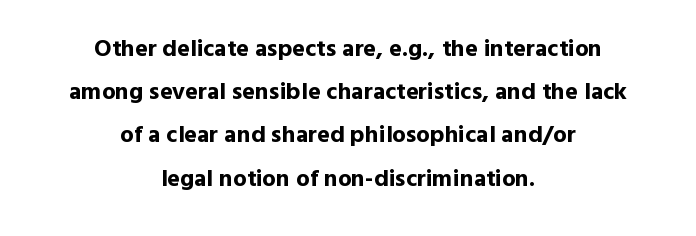
{"italic": "no", "bold": "yes", "underline": "no", "align": "center", "line_spacing_ratio": 1.8, "letter_spacing": "normal", "letter_spacing_em": 0.0, "glyph_px": 24}
